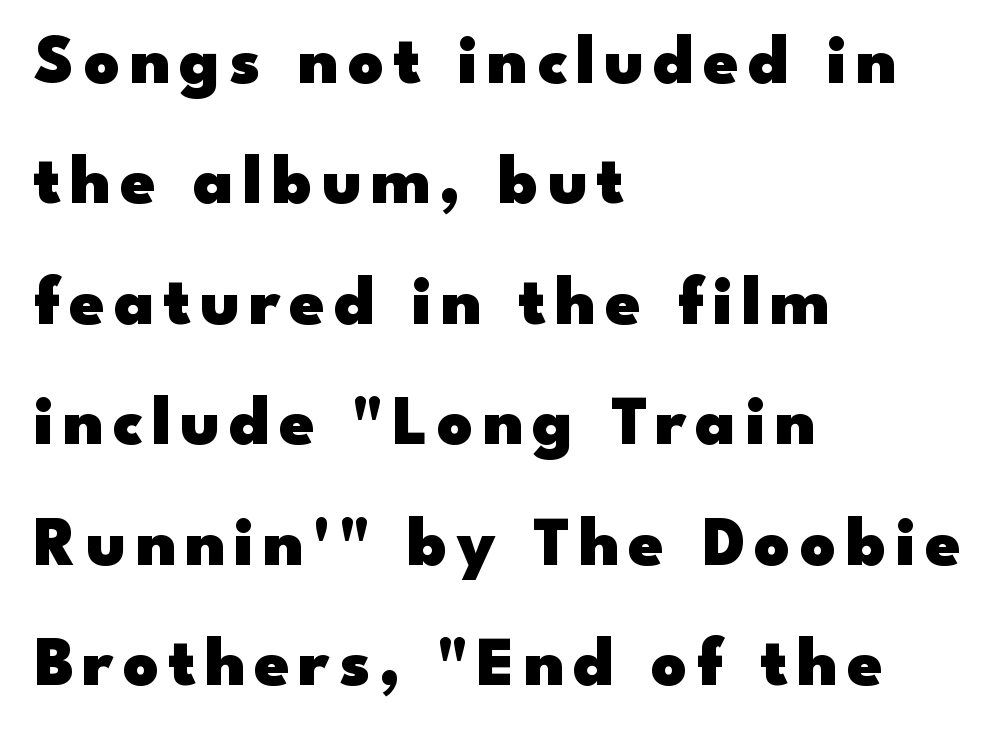
The image shows 70 px heavy, wide sans-serif type, upright; set left-aligned, line spacing 1.72x, not underlined; low stroke contrast and a small x-height.
